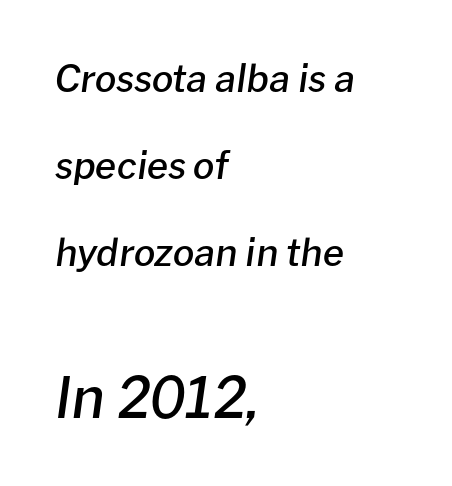
What's the leading like? Stretched, with rows far apart. Top chunk: small. Bottom chunk: large. Rule under the text: the space is simply empty. These lines are rendered in a variable-pitch font. The passage is arranged the way most books set body copy — flush left.
